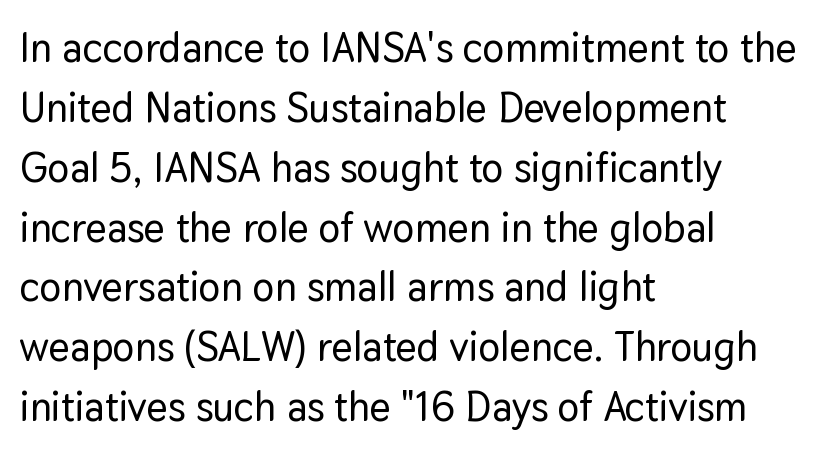
The image shows 41 px sans-serif type, upright; set left-aligned, normal line spacing (1.46x), normal letter spacing, not underlined; low stroke contrast and a medium x-height.
